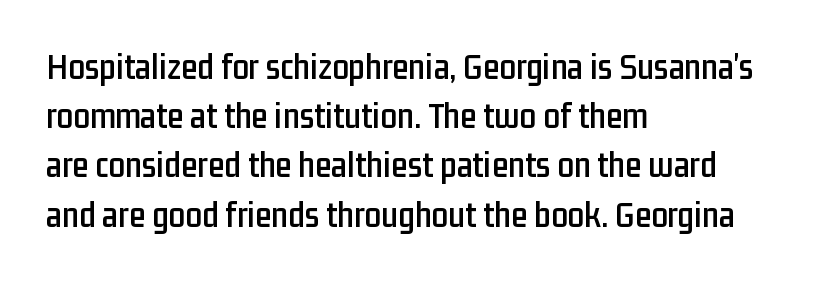
The image shows 37 px condensed sans-serif type, upright; set left-aligned, normal line spacing (1.33x), normal letter spacing, not underlined; low stroke contrast and a medium x-height.
